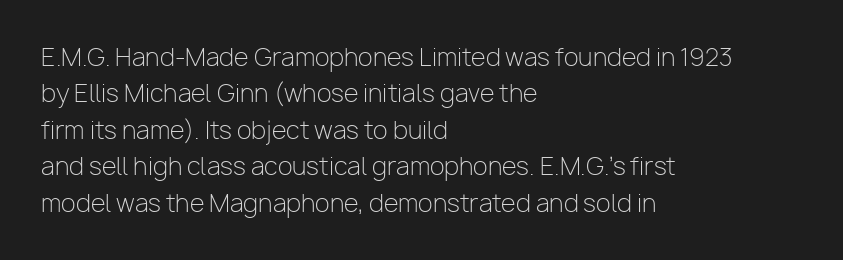
Q: Is the text bold? A: No.
Q: Is the text italic (slanted)? A: No, it is upright.
Q: Is the text underlined? A: No.
Q: How is the paragraph aligned? A: Left-aligned.
Q: Is the spacing between letters normal or unusually wide? A: Normal.
Q: Is the spacing between lines tight, normal or loose? A: Normal.
